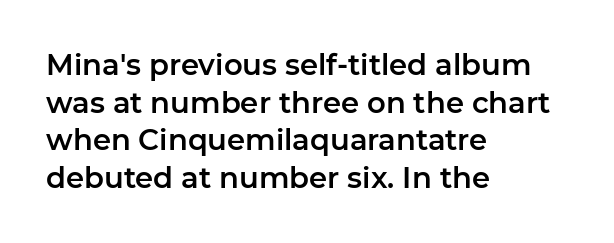
Q: Is the text italic (slanted)? A: No, it is upright.
Q: Is the typeface a serif or a sans-serif typeface? A: Sans-serif.
Q: Is the text underlined? A: No.
Q: How is the paragraph aligned? A: Left-aligned.
Q: Is the spacing between letters normal or unusually wide? A: Normal.
Q: Is the spacing between lines tight, normal or loose? A: Normal.
Q: Width (condensed, normal, or wide)? A: Normal.
Q: Stroke contrast? A: Low.
Q: x-height? A: Medium.
Q: Monospaced? A: No.
